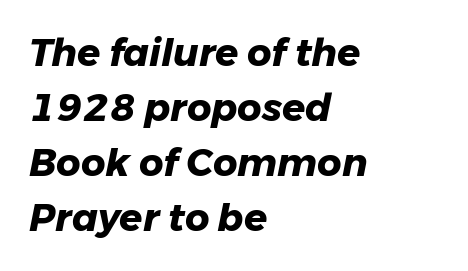
Q: Is the text bold? A: Yes.
Q: Is the text italic (slanted)? A: Yes, it leans right by about 11 degrees.
Q: Is the text underlined? A: No.
Q: How is the paragraph aligned? A: Left-aligned.
Q: Is the spacing between letters normal or unusually wide? A: Normal.
Q: Is the spacing between lines tight, normal or loose? A: Normal.
Q: Width (condensed, normal, or wide)? A: Normal.
Q: Stroke contrast? A: Low.
Q: x-height? A: Medium.
Q: Monospaced? A: No.
